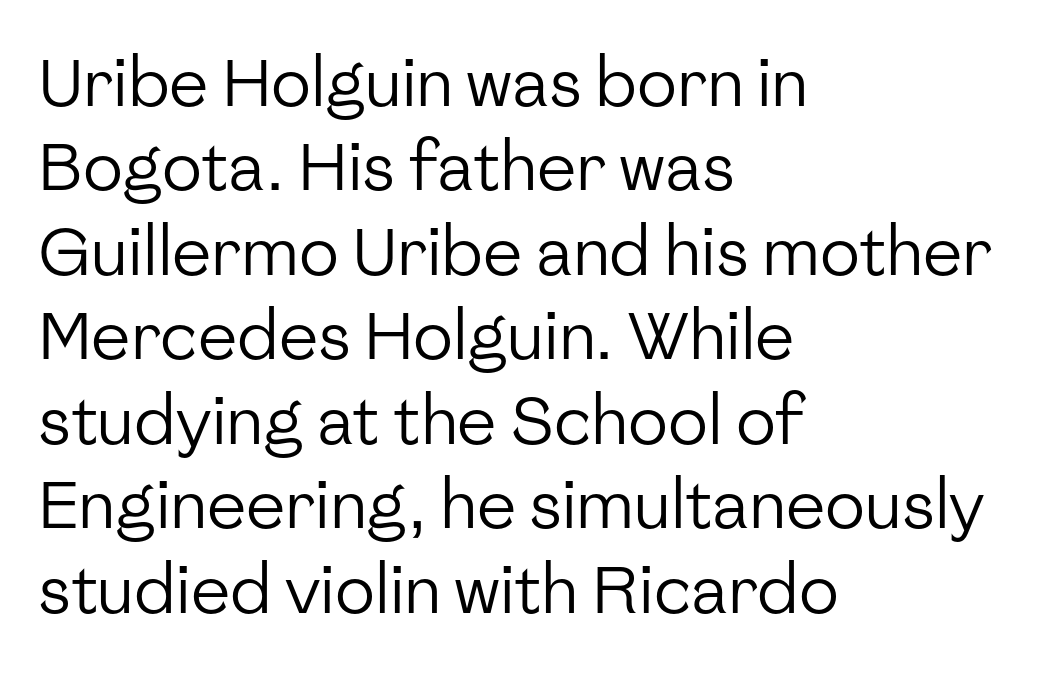
{"serif": "no", "italic": "no", "bold": "no", "weight": "regular", "width": "normal", "stroke_contrast": "low", "x_height": "medium", "monospaced": "no", "underline": "no", "align": "left", "line_spacing": "normal", "line_spacing_ratio": 1.28, "letter_spacing": "normal", "letter_spacing_em": 0.0, "glyph_px": 66}
